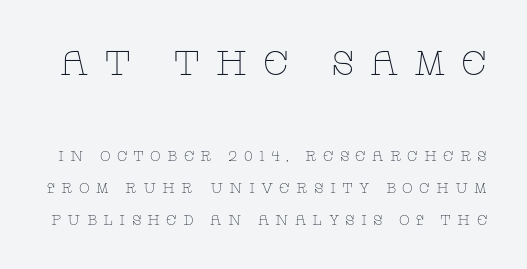
Q: Is the text bold? A: No.
Q: Is the text italic (slanted)? A: No, it is upright.
Q: Is the typeface a serif or a sans-serif typeface? A: Serif.
Q: Is the text underlined? A: No.
Q: Is the spacing between letters normal or unusually wide? A: Unusually wide.
Q: Is the spacing between lines tight, normal or loose? A: Loose.
Q: Which block of text is set in a larger size, the first (top) or the second (bottom)? A: The first (top) one.
Q: Width (condensed, normal, or wide)? A: Wide.
Q: Stroke contrast? A: Low.
Q: x-height? A: Large.
Q: Monospaced? A: No.
